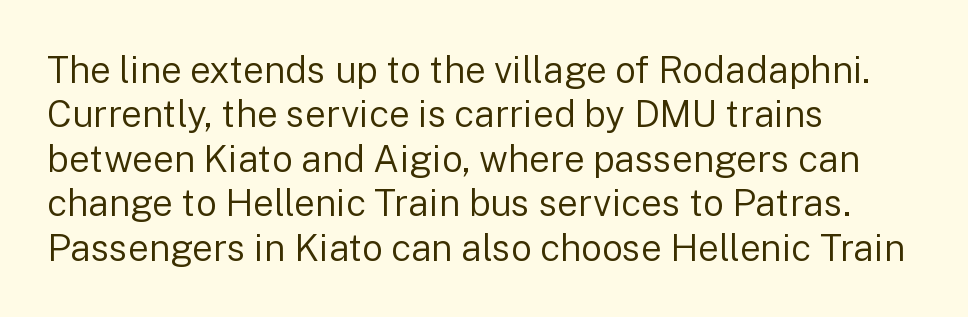
Typeset ragged right — the left edge is the straight one. The letters advance in unequal steps, a hallmark of proportional type. The font sits on the lighter half of the weight spectrum, regular included. Students, note that the glyphs here touch the page at normal intervals. The specimen omits any rule beneath the text block's lines.
